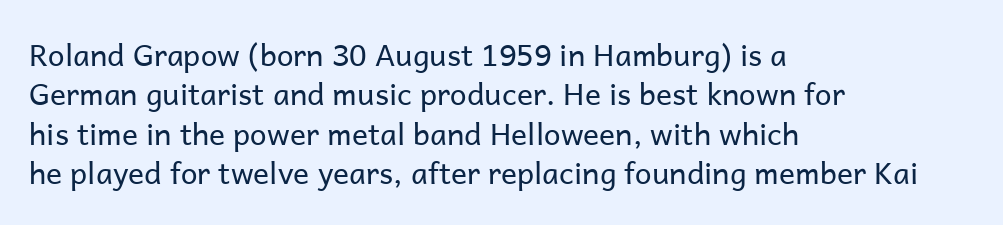
Q: Is the text bold? A: No.
Q: Is the text italic (slanted)? A: No, it is upright.
Q: Is the typeface a serif or a sans-serif typeface? A: Sans-serif.
Q: Is the text underlined? A: No.
Q: How is the paragraph aligned? A: Left-aligned.
Q: Is the spacing between letters normal or unusually wide? A: Normal.
Q: Is the spacing between lines tight, normal or loose? A: Normal.
Q: Width (condensed, normal, or wide)? A: Normal.
Q: Stroke contrast? A: Low.
Q: x-height? A: Medium.
Q: Monospaced? A: No.
